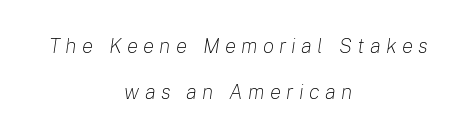
Q: Is the text bold? A: No.
Q: Is the text italic (slanted)? A: Yes, it leans right by about 8 degrees.
Q: Is the text underlined? A: No.
Q: How is the paragraph aligned? A: Centered.
Q: Is the spacing between letters normal or unusually wide? A: Unusually wide.
Q: Is the spacing between lines tight, normal or loose? A: Loose.
